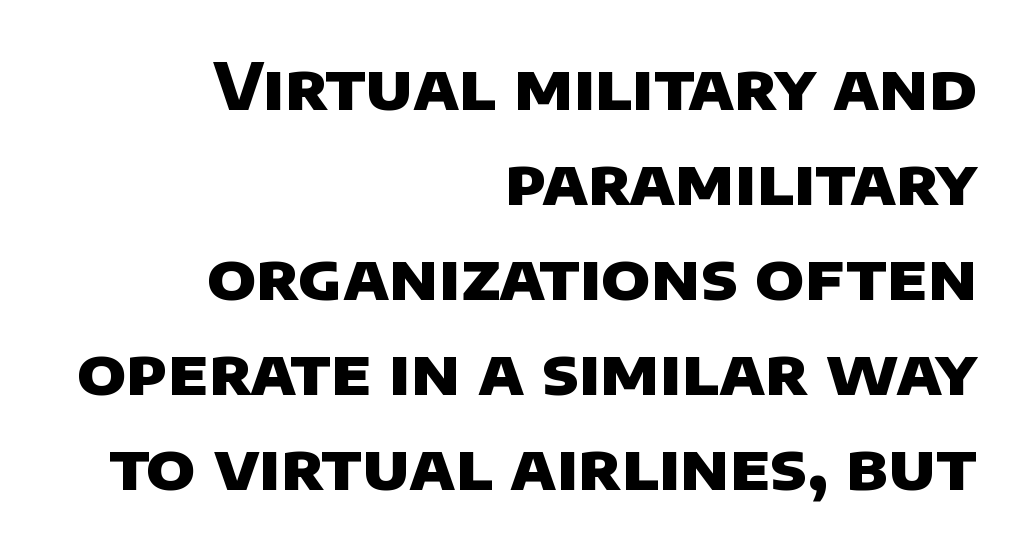
Grotesque or geometric, the face here clearly has no serifs. This sample has the flowing, uneven cadence of proportional lettering. Only glyphs here, with clear space below each row. Horizontally, the lines are justified to the trailing edge only.
